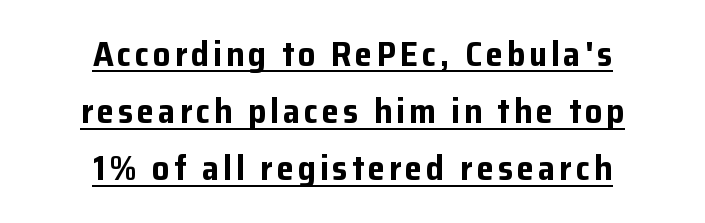
No feet cap the strokes, marking this as sans-serif type. Is this a fixed-width face? No — the glyphs have proportional, varying widths. The passage shown is underscored from start to finish. Evenly set lines give the paragraph a standard silhouette. The whitespace from short lines is split evenly between both sides.
